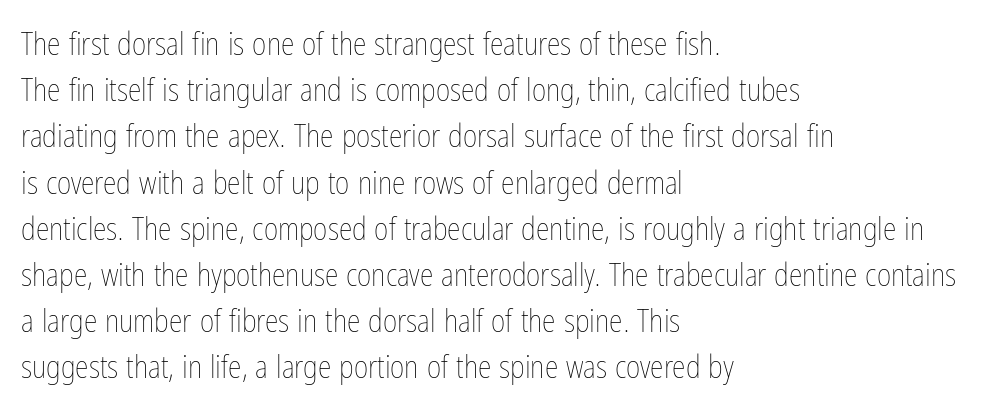
{"italic": "no", "bold": "no", "weight": "thin", "width": "condensed", "stroke_contrast": "low", "x_height": "medium", "monospaced": "no", "underline": "no", "align": "left", "line_spacing": "normal", "line_spacing_ratio": 1.49, "letter_spacing": "normal", "letter_spacing_em": 0.0, "glyph_px": 31}
